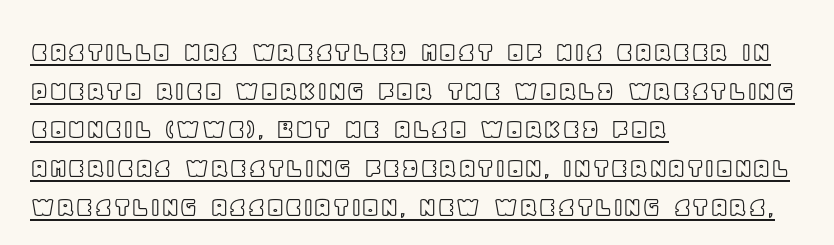
This sample has the flowing, uneven cadence of proportional lettering. A normal amount of white space separates one row of letters from the next. There is no visible air inserted between adjacent glyphs. You can see a thin bar hugging the bottom of the glyphs. The type sits square on the baseline with zero lean.
